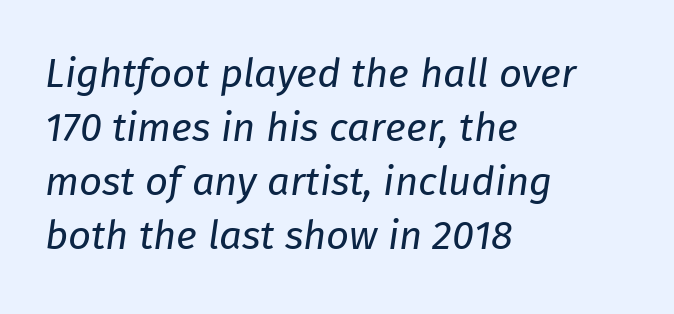
{"italic": "yes", "lean": "right", "slant_degrees": 8, "bold": "no", "weight": "regular", "width": "normal", "stroke_contrast": "low", "x_height": "medium", "monospaced": "no", "underline": "no", "align": "left", "line_spacing": "normal", "line_spacing_ratio": 1.35, "letter_spacing": "normal", "letter_spacing_em": 0.0, "glyph_px": 40}
